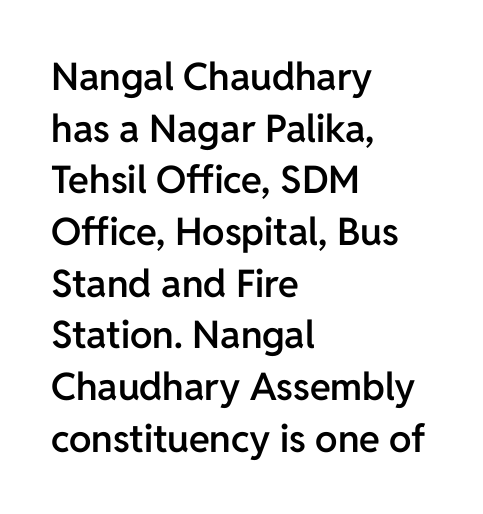
Q: Is the text bold? A: Semi-bold.
Q: Is the text italic (slanted)? A: No, it is upright.
Q: Is the typeface a serif or a sans-serif typeface? A: Sans-serif.
Q: Is the text underlined? A: No.
Q: How is the paragraph aligned? A: Left-aligned.
Q: Is the spacing between letters normal or unusually wide? A: Normal.
Q: Is the spacing between lines tight, normal or loose? A: Normal.
Q: Width (condensed, normal, or wide)? A: Normal.
Q: Stroke contrast? A: Low.
Q: x-height? A: Medium.
Q: Monospaced? A: No.
